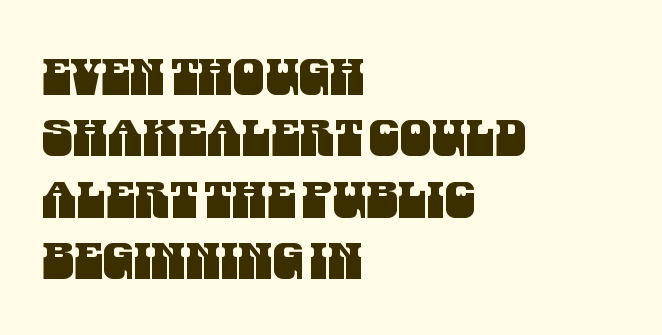
The letters carry no serifs — their stems end cleanly without finishing strokes. This rendering features lettering with no underline. How are the letters spaced? Ordinarily, with no added tracking. The passage shown is typed in a proportional face where columns would drift.
